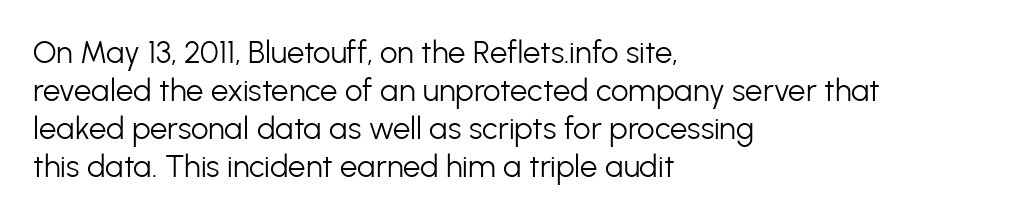
{"serif": "no", "italic": "no", "bold": "no", "weight": "light", "width": "normal", "stroke_contrast": "low", "x_height": "medium", "monospaced": "no", "underline": "no", "align": "left", "line_spacing_ratio": 1.23, "letter_spacing": "normal", "letter_spacing_em": 0.0, "glyph_px": 31}
